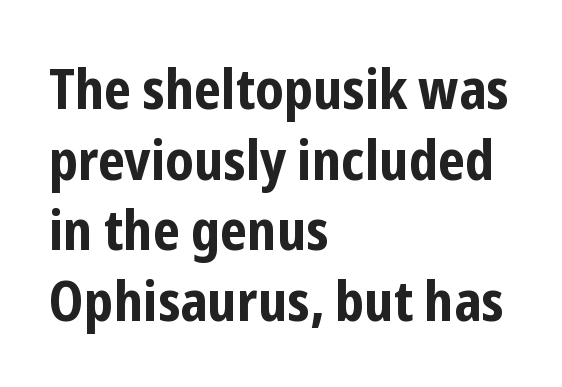
Q: Is the text bold? A: Yes.
Q: Is the text italic (slanted)? A: No, it is upright.
Q: Is the typeface a serif or a sans-serif typeface? A: Sans-serif.
Q: Is the text underlined? A: No.
Q: How is the paragraph aligned? A: Left-aligned.
Q: Is the spacing between letters normal or unusually wide? A: Normal.
Q: Is the spacing between lines tight, normal or loose? A: Normal.
Q: Width (condensed, normal, or wide)? A: Condensed.
Q: Stroke contrast? A: Low.
Q: x-height? A: Medium.
Q: Monospaced? A: No.
